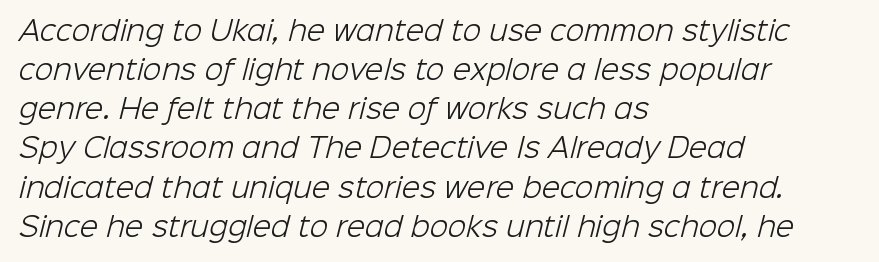
{"bold": "no", "underline": "no", "align": "left", "line_spacing": "normal", "line_spacing_ratio": 1.45, "letter_spacing": "normal", "letter_spacing_em": 0.0, "glyph_px": 27}
